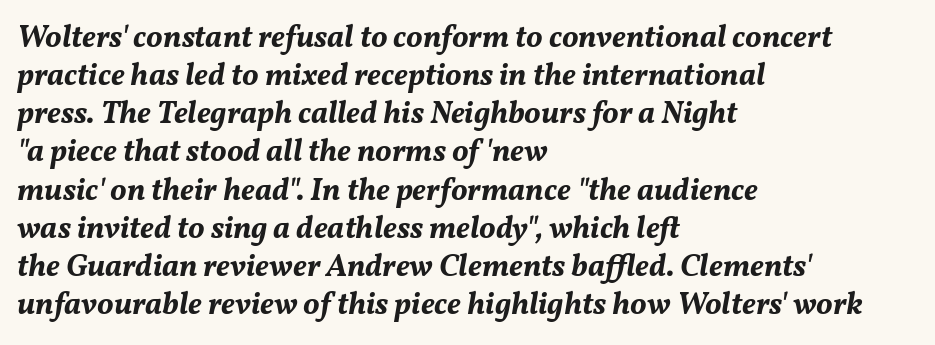
Q: Is the text bold? A: Yes.
Q: Is the text italic (slanted)? A: Yes, it leans right by about 11 degrees.
Q: Is the text underlined? A: No.
Q: How is the paragraph aligned? A: Left-aligned.
Q: Is the spacing between letters normal or unusually wide? A: Normal.
Q: Width (condensed, normal, or wide)? A: Normal.
Q: Stroke contrast? A: Medium.
Q: x-height? A: Medium.
Q: Monospaced? A: No.
